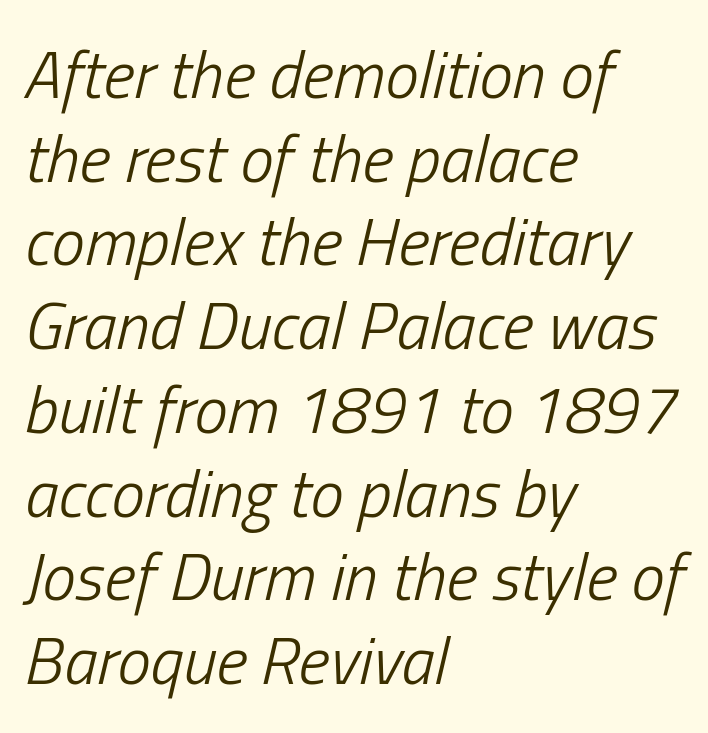
{"italic": "yes", "lean": "right", "slant_degrees": 13, "bold": "no", "weight": "light", "width": "condensed", "stroke_contrast": "low", "x_height": "medium", "monospaced": "no", "underline": "no", "align": "left", "line_spacing": "normal", "line_spacing_ratio": 1.25, "letter_spacing": "normal", "letter_spacing_em": 0.0, "glyph_px": 67}
